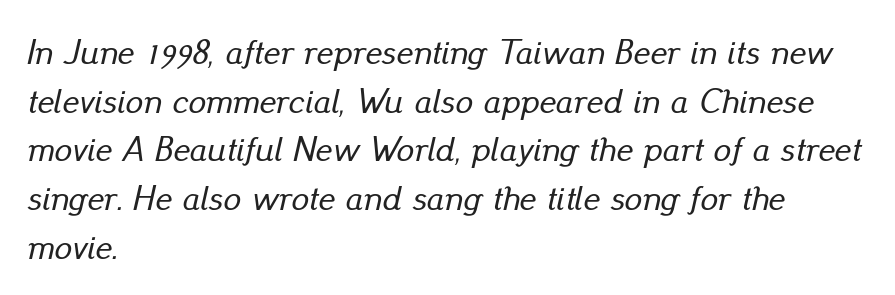
The tracking reads as untouched default to a designer's eye. The rag falls on the right side of this text block. The specimen reads as italic at a glance. Each letter keeps its own natural width here, so spacing adapts to shape.
